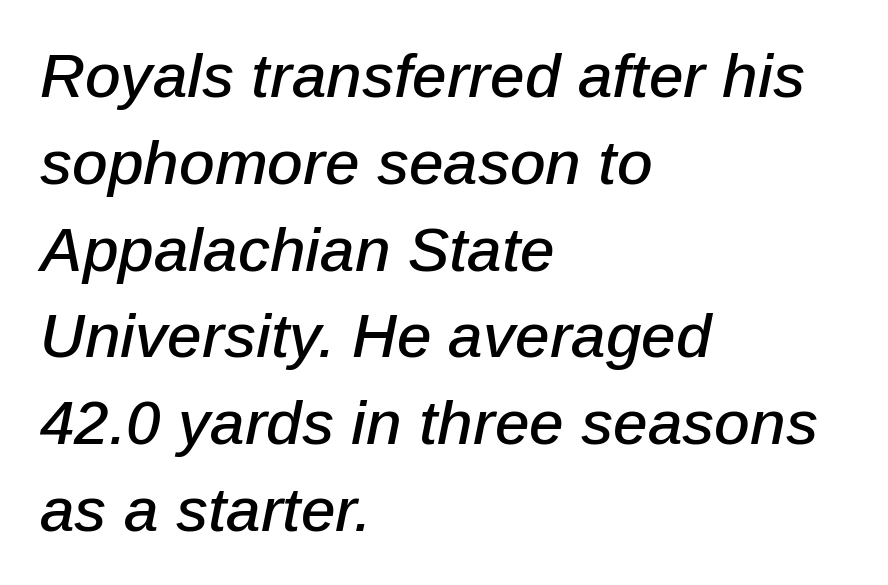
The image shows 62 px text type, italic (leaning right); set left-aligned, normal line spacing (1.4x), normal letter spacing, not underlined; low stroke contrast and a medium x-height.
